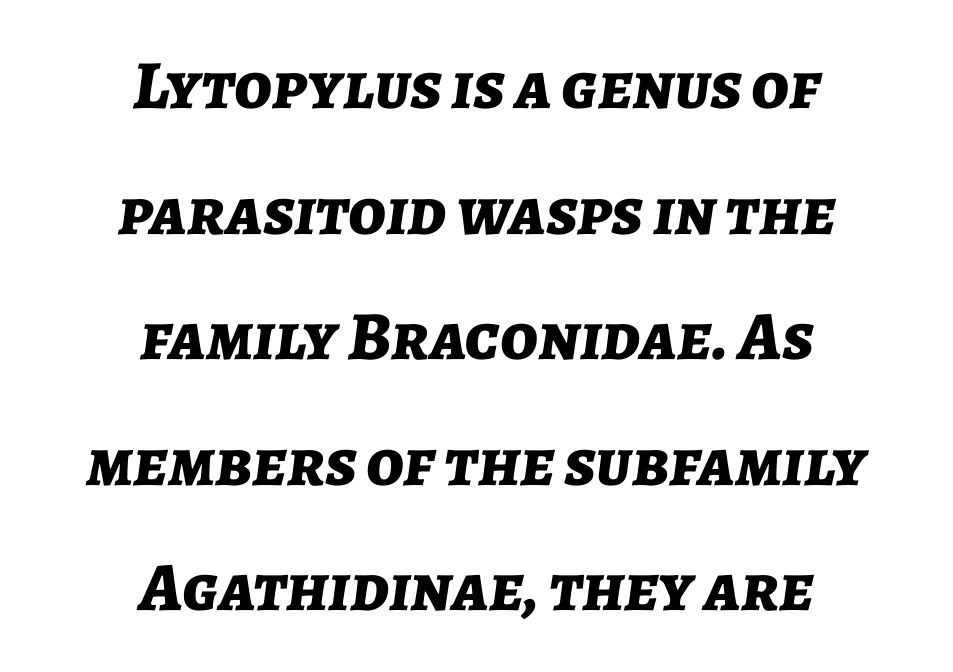
Spacing verdict: proportional, widths tailored to each character. Set as a true bold cut, around the 700 mark. Letters rest on an invisible, unmarked baseline. Every character sits at an angle, as italics do. Between one letter and the next there's only the usual sliver of space.
